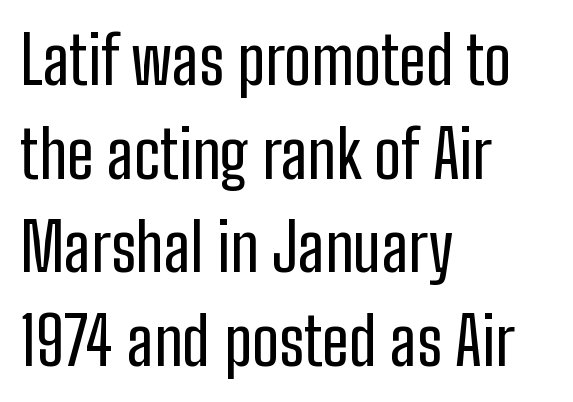
The image shows 66 px condensed sans-serif type, upright; set left-aligned, normal line spacing (1.42x), normal letter spacing, not underlined; low stroke contrast and a medium x-height.
